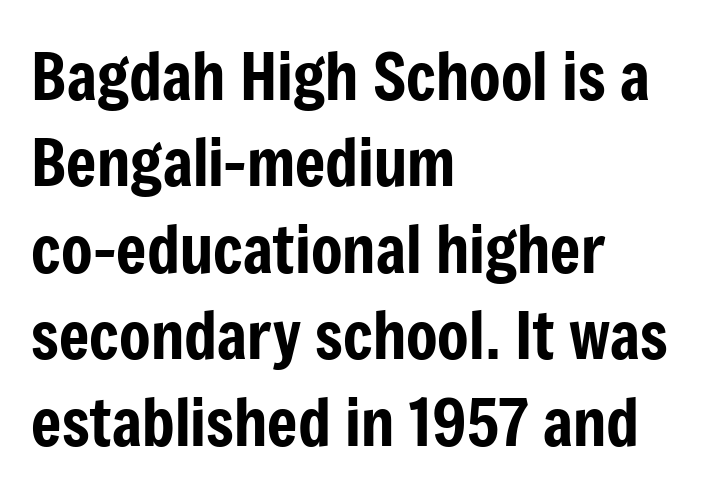
The image shows 65 px condensed sans-serif type, upright; set left-aligned, normal line spacing (1.33x), normal letter spacing, not underlined; low stroke contrast and a medium x-height.
